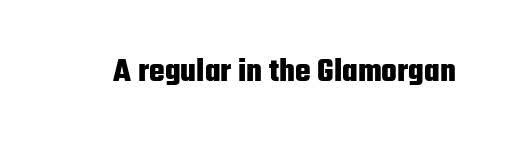
The image shows 33 px heavy, condensed sans-serif type, upright; set normal letter spacing, not underlined; low stroke contrast and a medium x-height.
